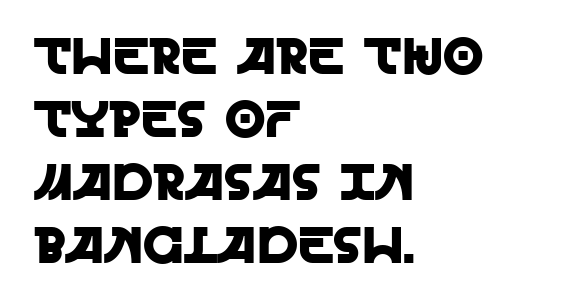
{"serif": "no", "italic": "no", "width": "normal", "x_height": "large", "monospaced": "no", "underline": "no", "align": "left", "line_spacing_ratio": 1.21, "letter_spacing": "normal", "letter_spacing_em": 0.0, "glyph_px": 52}
